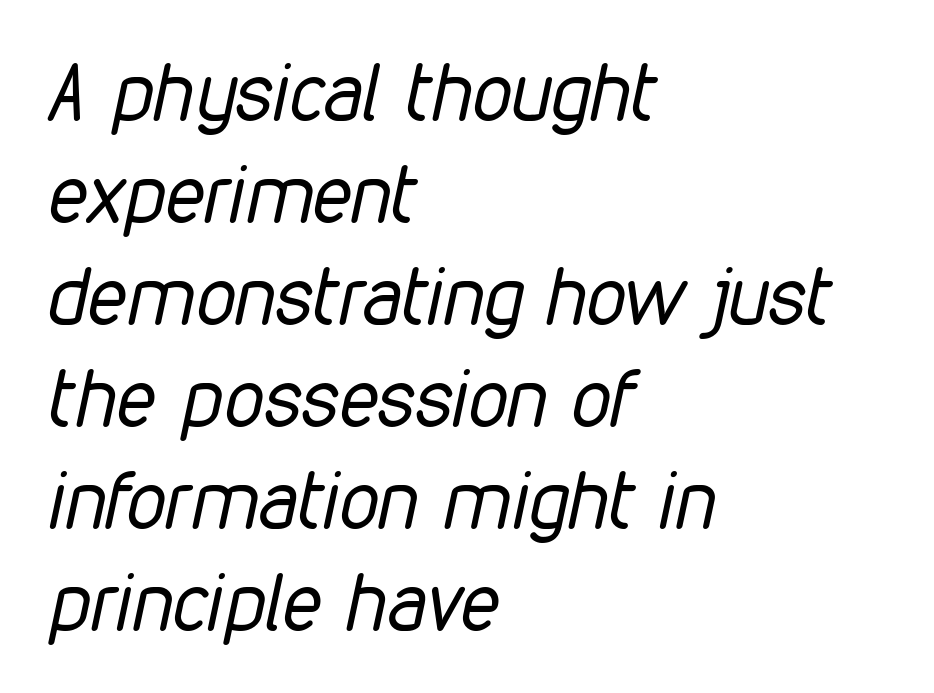
The image shows 79 px regular-weight, condensed type, italic (leaning right); set left-aligned, normal line spacing (1.29x), normal letter spacing, not underlined; low stroke contrast and a medium x-height.
